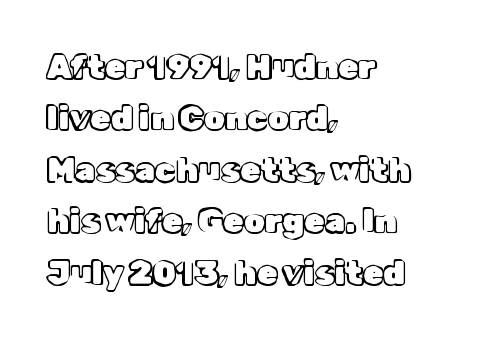
The image shows 33 px text type, upright; set left-aligned, normal line spacing (1.56x), normal letter spacing, not underlined; a medium x-height.
